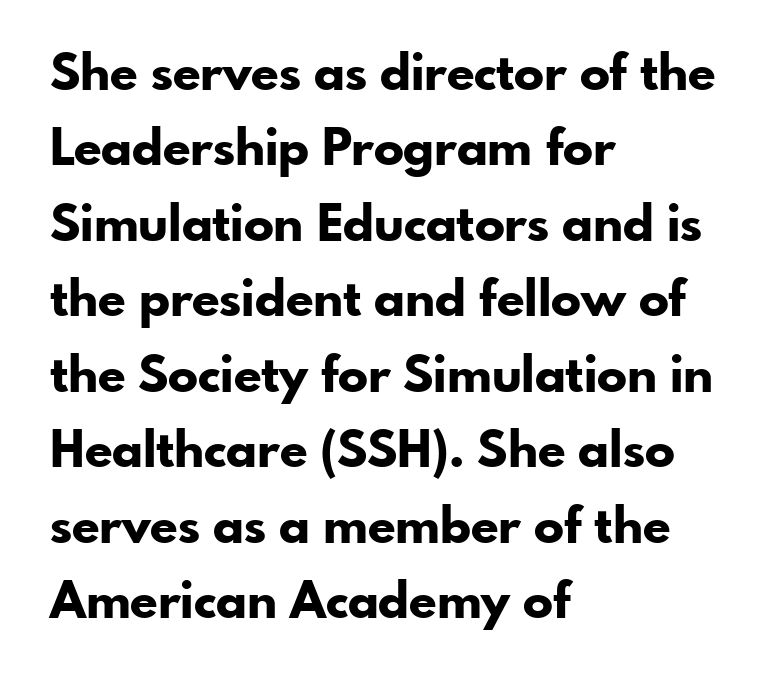
The image shows 50 px bold sans-serif type, upright; set left-aligned, normal line spacing (1.51x), normal letter spacing, not underlined; low stroke contrast and a small x-height.
